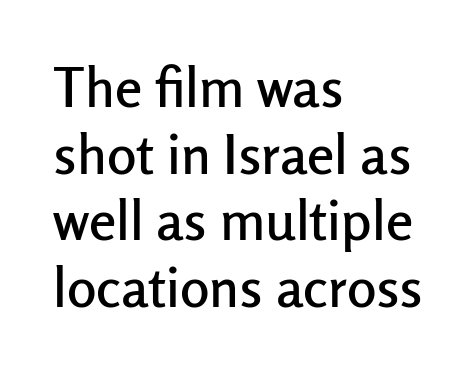
Q: Is the text italic (slanted)? A: No, it is upright.
Q: Is the typeface a serif or a sans-serif typeface? A: Sans-serif.
Q: Is the text underlined? A: No.
Q: How is the paragraph aligned? A: Left-aligned.
Q: Is the spacing between letters normal or unusually wide? A: Normal.
Q: Width (condensed, normal, or wide)? A: Normal.
Q: Stroke contrast? A: Low.
Q: x-height? A: Medium.
Q: Monospaced? A: No.
